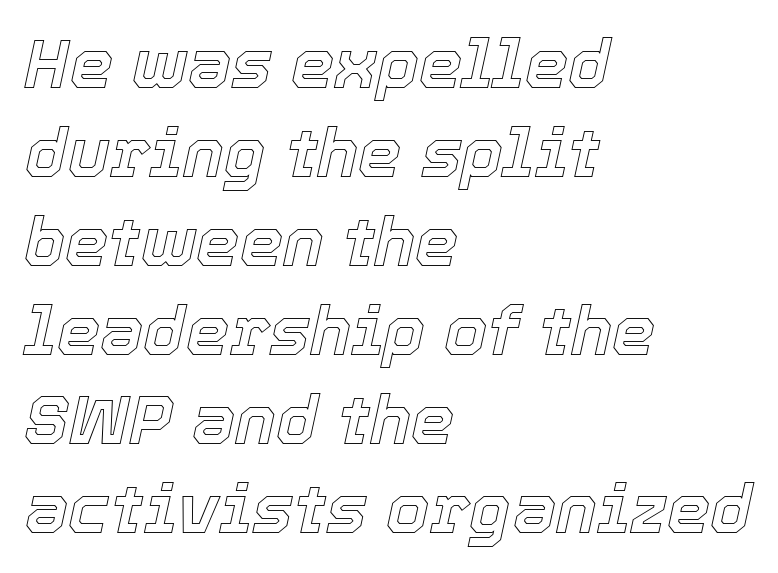
The image shows 69 px text type, italic (leaning right); set left-aligned, normal line spacing (1.29x), normal letter spacing, not underlined; a medium x-height.
